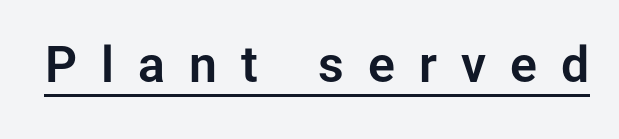
{"serif": "no", "italic": "no", "width": "normal", "stroke_contrast": "low", "x_height": "medium", "monospaced": "no", "underline": "yes", "letter_spacing": "wide", "letter_spacing_em": 0.48, "glyph_px": 50}
